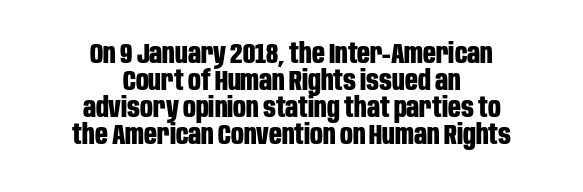
The designer dialed line spacing down below the default. Each row of text sits above clean, open space. The type sits square on the baseline with zero lean. Is this a fixed-width face? No — the glyphs have proportional, varying widths. Heft: maximum for text — a bold.
